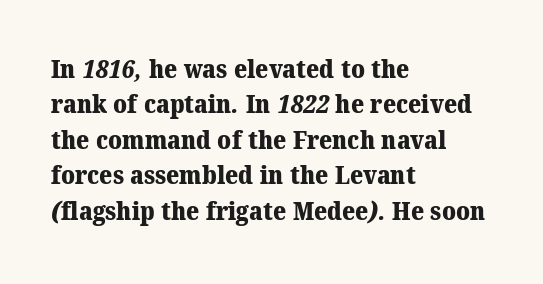
{"bold": "yes", "underline": "no", "align": "left", "line_spacing": "normal", "line_spacing_ratio": 1.42, "letter_spacing": "normal", "letter_spacing_em": 0.0, "glyph_px": 25}
